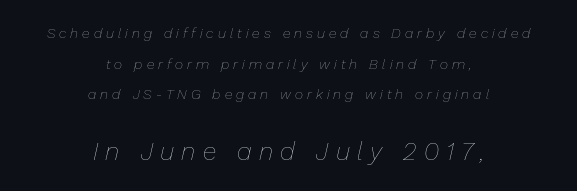
The image shows 25 px text type, italic (leaning right); set centered, loose line spacing (2.18x), unusually wide letter spacing (+0.29 em), not underlined; the second (bottom) block is 1.79x larger.
